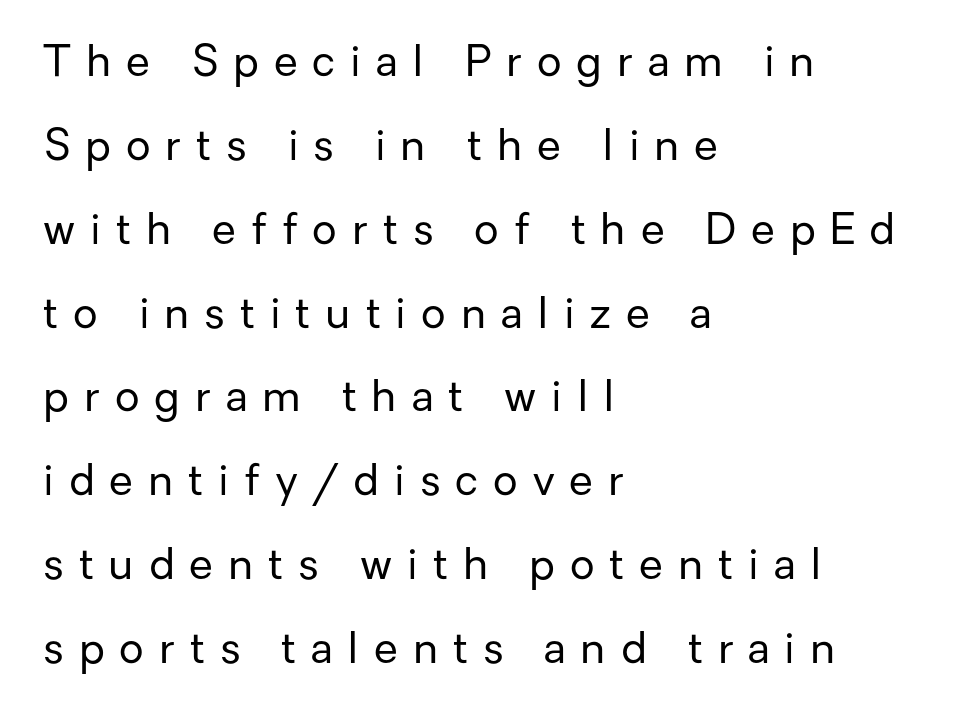
The image shows 43 px regular-weight sans-serif type, upright; set left-aligned, loose line spacing (1.95x), unusually wide letter spacing (+0.35 em), not underlined; low stroke contrast and a medium x-height.
